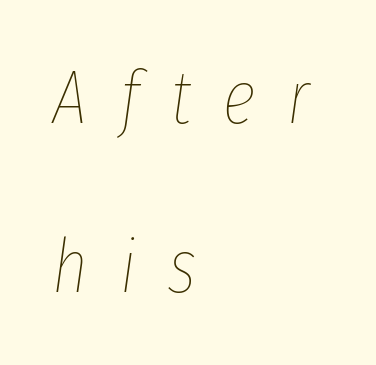
The line texture is sparse and dotted thanks to wide tracking. Letters rest on an invisible, unmarked baseline. The designer dialed line spacing up above the default. Horizontal alignment here is leftward, the default for most running prose.
